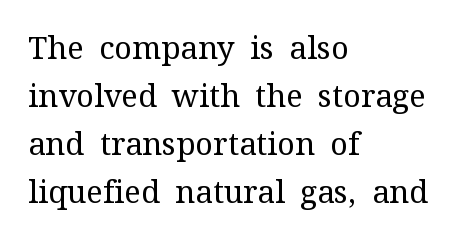
Q: Is the text bold? A: No.
Q: Is the text italic (slanted)? A: No, it is upright.
Q: Is the typeface a serif or a sans-serif typeface? A: Serif.
Q: Is the text underlined? A: No.
Q: How is the paragraph aligned? A: Left-aligned.
Q: Is the spacing between letters normal or unusually wide? A: Normal.
Q: Is the spacing between lines tight, normal or loose? A: Normal.
Q: Width (condensed, normal, or wide)? A: Normal.
Q: Stroke contrast? A: Medium.
Q: x-height? A: Medium.
Q: Monospaced? A: No.
